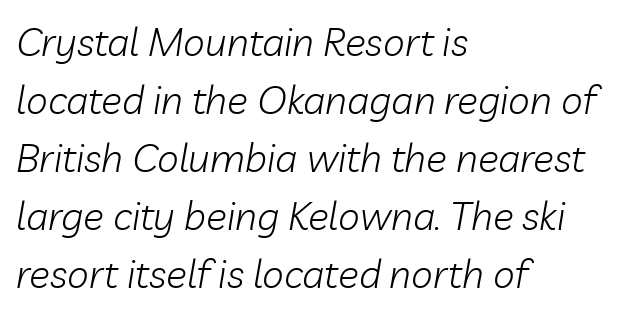
The image shows 39 px light type, italic (leaning right); set left-aligned, normal line spacing (1.49x), normal letter spacing, not underlined; low stroke contrast and a medium x-height.
